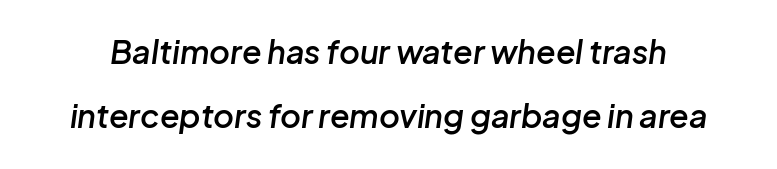
The face used here is rendered with its standard letterfit. These lines are rendered in a variable-pitch font. Descender tails drop into unmarked territory. Notice the wide empty band between every row — that's loose leading.
